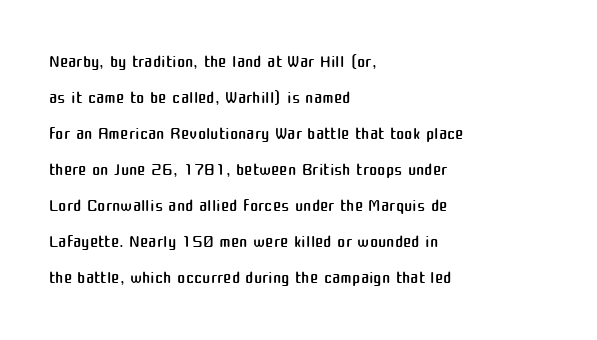
Q: Is the text bold? A: No.
Q: Is the text italic (slanted)? A: No, it is upright.
Q: Is the text underlined? A: No.
Q: How is the paragraph aligned? A: Left-aligned.
Q: Is the spacing between letters normal or unusually wide? A: Normal.
Q: Is the spacing between lines tight, normal or loose? A: Normal.
